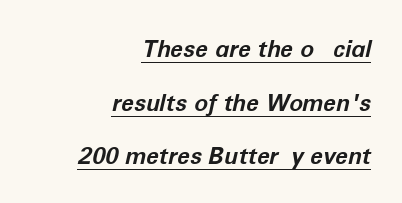
Heavy, bold letterforms. Is there much room between lines? Yes — plenty of vertical air separates them. What decoration does the sample have? An underline. This sample uses an oblique cut, with every glyph tilted off the vertical. What stands out about the letter spacing? Nothing — it is the standard amount.
